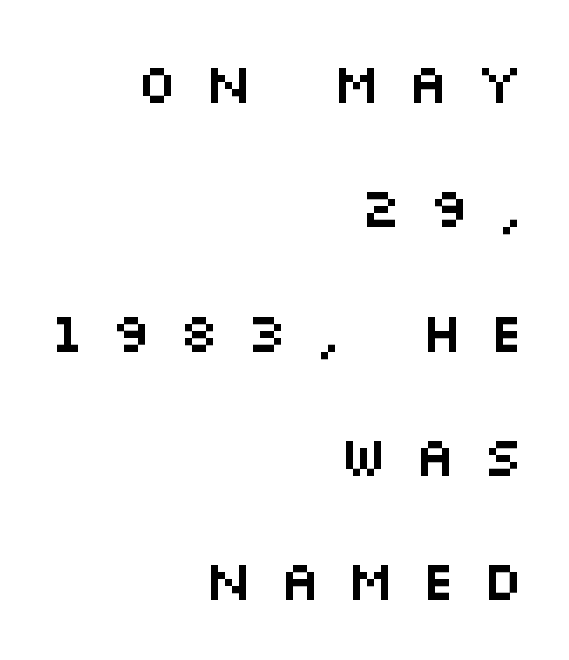
{"serif": "no", "italic": "no", "width": "wide", "stroke_contrast": "medium", "x_height": "large", "monospaced": "no", "underline": "no", "align": "right", "line_spacing": "loose", "line_spacing_ratio": 2.22, "letter_spacing": "wide", "letter_spacing_em": 0.46, "glyph_px": 56}
